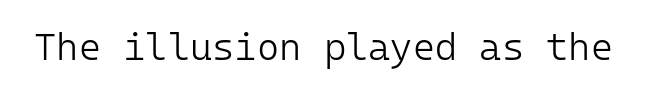
The letterforms sit shoulder to shoulder at normal distance. No letter is thick-stroked: the sample isn't bold. The glyphs are unaccompanied by any horizontal stroke below them. Is this a sans? Yes — the strokes have no serifs. Posture: upright roman. Note the uniform advance width — an 'i' takes as much space as an 'm'.
